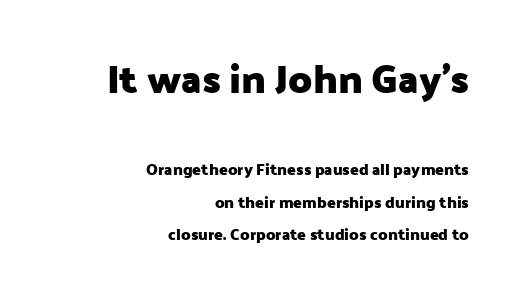
The image shows 40 px heavy sans-serif type, upright; set right-aligned, loose line spacing (2.03x), normal letter spacing, not underlined; the first (top) block is 2.5x larger; low stroke contrast and a medium x-height.
